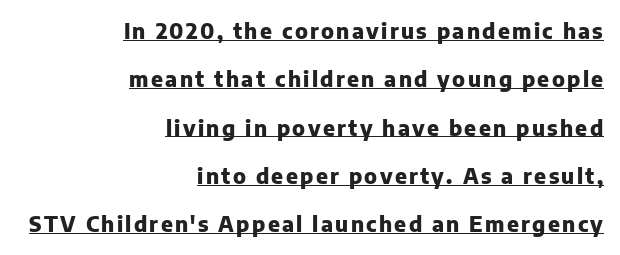
{"italic": "no", "bold": "yes", "underline": "yes", "align": "right", "line_spacing": "loose", "line_spacing_ratio": 2.3, "glyph_px": 21}
